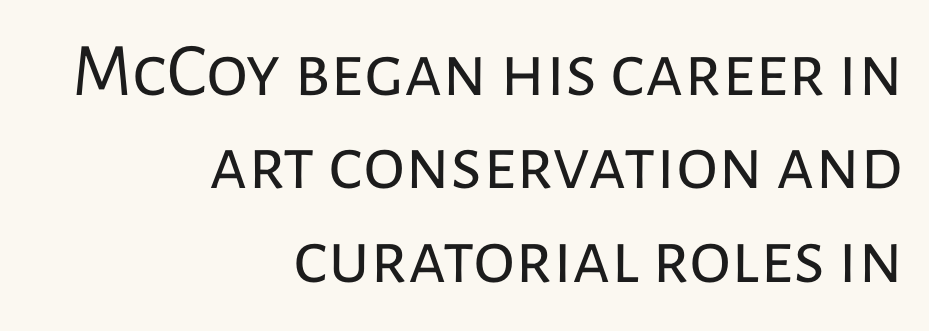
{"serif": "no", "italic": "no", "bold": "no", "weight": "regular", "width": "normal", "stroke_contrast": "low", "x_height": "medium", "monospaced": "no", "underline": "no", "align": "right", "line_spacing_ratio": 1.23, "letter_spacing": "normal", "letter_spacing_em": 0.0, "glyph_px": 76}
